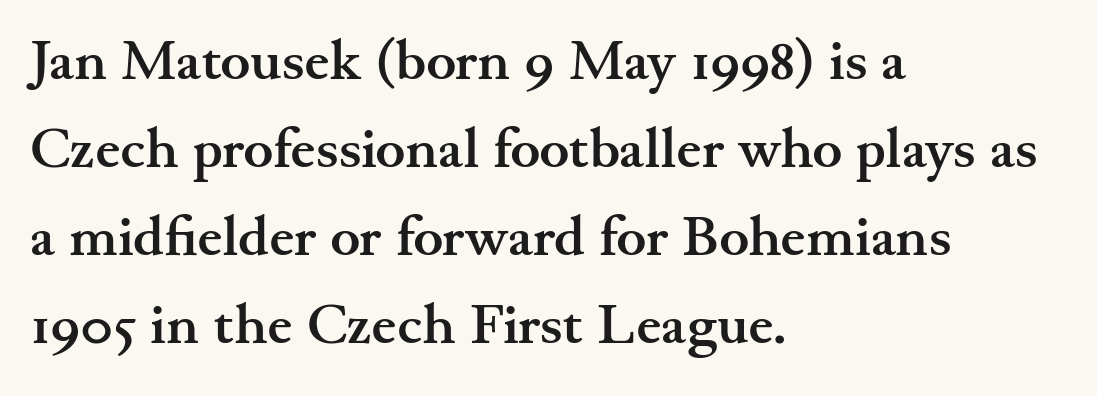
The image shows 56 px semibold, wide serif type, upright; set left-aligned, normal line spacing (1.57x), normal letter spacing, not underlined; medium stroke contrast and a small x-height.
